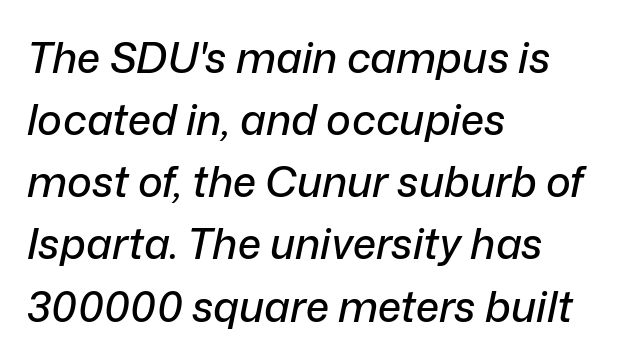
Here the glyphs are tracked normally, forming tight word shapes. Note the varied advance widths — an 'i' is clearly narrower than an 'm'. The typography opts for an oblique posture over an upright one. The string is rendered with underlining switched off.
